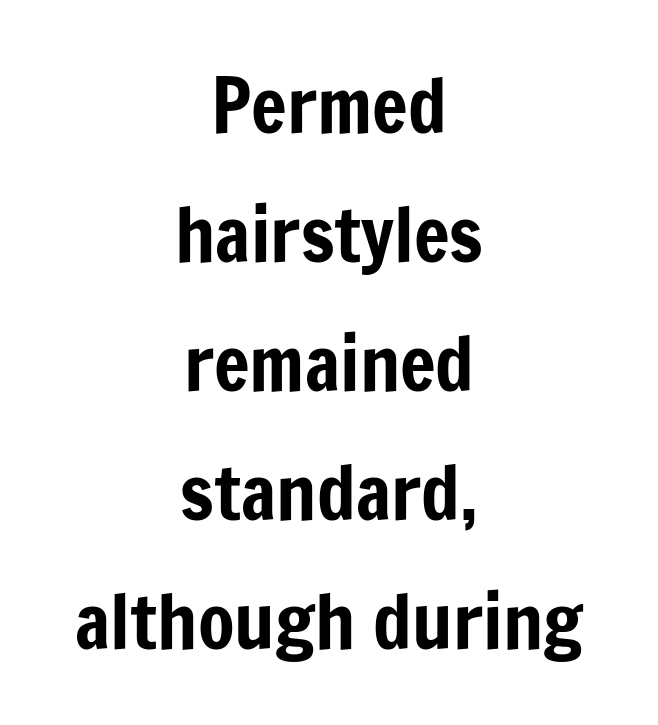
The image shows 75 px condensed sans-serif type, upright; set centered, line spacing 1.72x, normal letter spacing, not underlined; low stroke contrast and a medium x-height.
